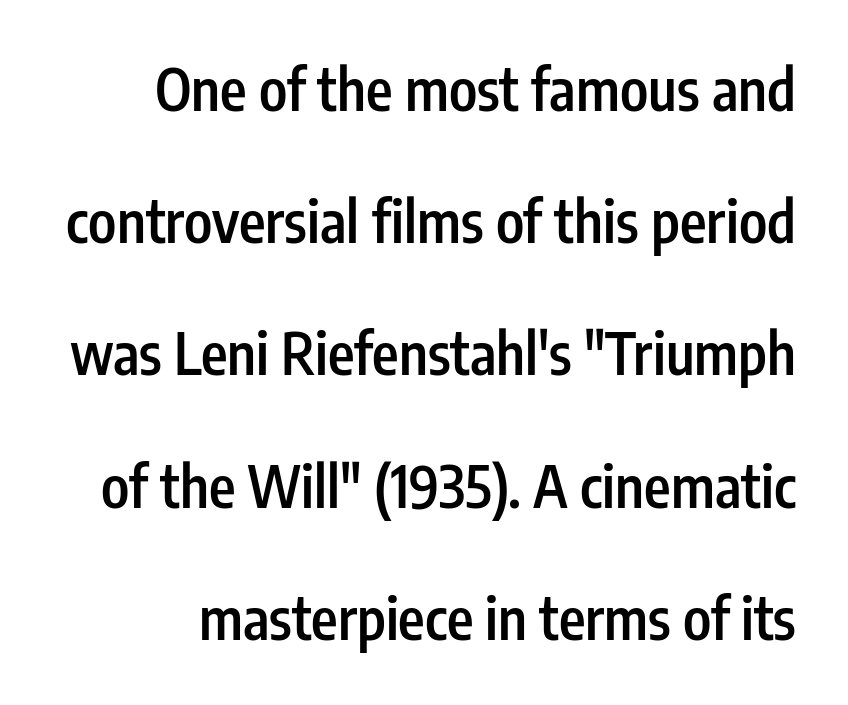
The letters carry no serifs — their stems end cleanly without finishing strokes. Every character sits straight up, as roman type does. There is no visible air inserted between adjacent glyphs. The space between consecutive lines is lavish. Typesetter's note: demi weight, one step under bold. Descenders hang freely into open space.
